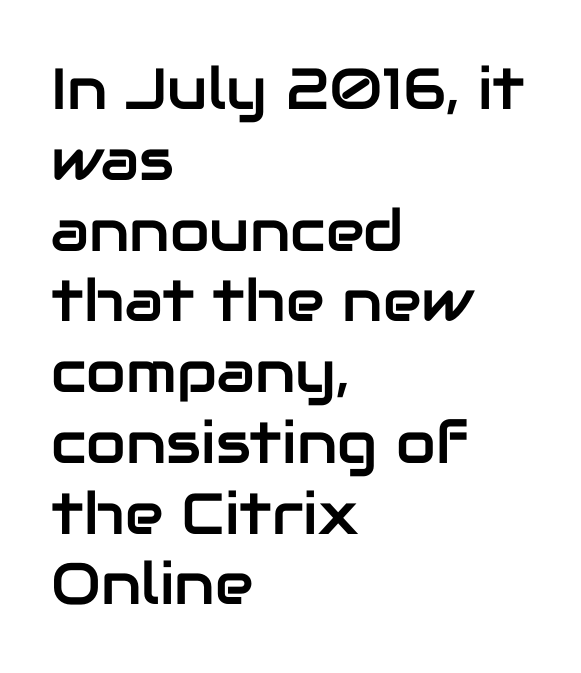
{"serif": "no", "italic": "no", "width": "normal", "stroke_contrast": "low", "x_height": "medium", "monospaced": "no", "underline": "no", "align": "left", "line_spacing_ratio": 1.22, "letter_spacing": "normal", "letter_spacing_em": 0.0, "glyph_px": 58}
